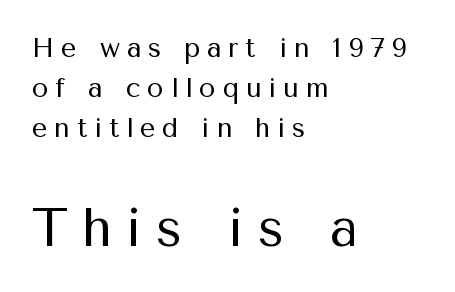
Does the leading feel generous? No, just average. This sample uses expanded letter spacing, leaving extra air between glyphs. Check where the strokes stop: nothing finishes them off — pure sans. All the whitespace from short lines collects on the right. Varying glyph widths throughout — classic text-font behaviour.
